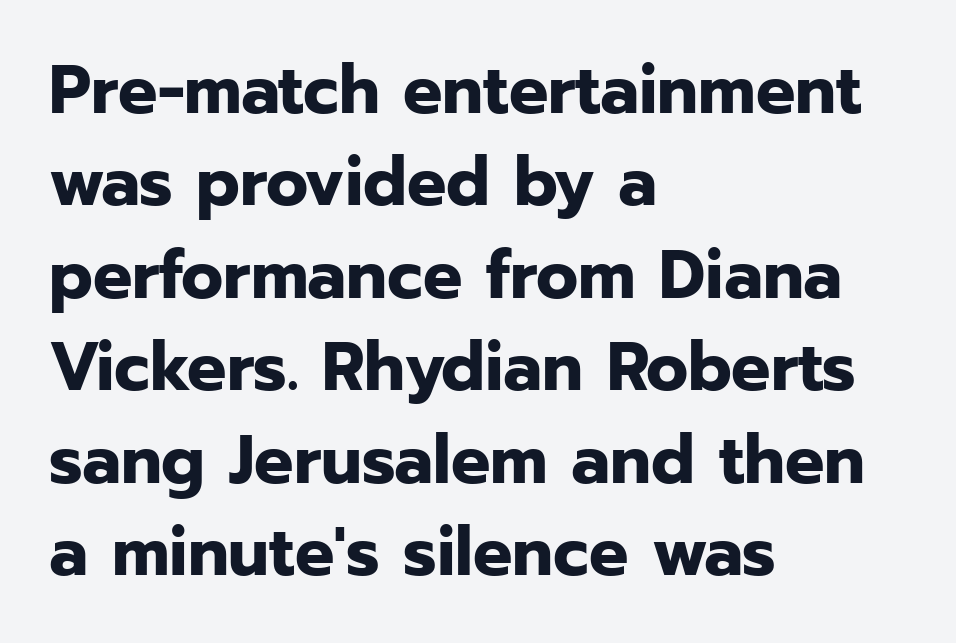
Q: Is the text bold? A: Yes.
Q: Is the text italic (slanted)? A: No, it is upright.
Q: Is the typeface a serif or a sans-serif typeface? A: Sans-serif.
Q: Is the text underlined? A: No.
Q: How is the paragraph aligned? A: Left-aligned.
Q: Is the spacing between letters normal or unusually wide? A: Normal.
Q: Is the spacing between lines tight, normal or loose? A: Normal.
Q: Width (condensed, normal, or wide)? A: Normal.
Q: Stroke contrast? A: Low.
Q: x-height? A: Medium.
Q: Monospaced? A: No.
